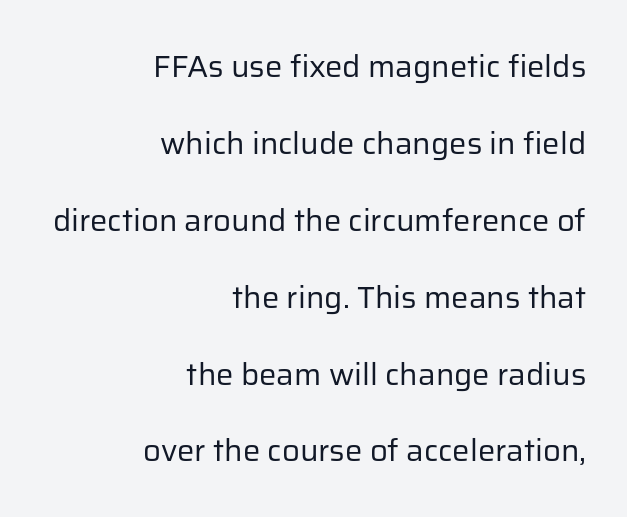
Q: Is the text bold? A: No.
Q: Is the text italic (slanted)? A: No, it is upright.
Q: Is the typeface a serif or a sans-serif typeface? A: Sans-serif.
Q: Is the text underlined? A: No.
Q: How is the paragraph aligned? A: Right-aligned.
Q: Is the spacing between letters normal or unusually wide? A: Normal.
Q: Is the spacing between lines tight, normal or loose? A: Loose.
Q: Width (condensed, normal, or wide)? A: Normal.
Q: Stroke contrast? A: Low.
Q: x-height? A: Medium.
Q: Monospaced? A: No.
